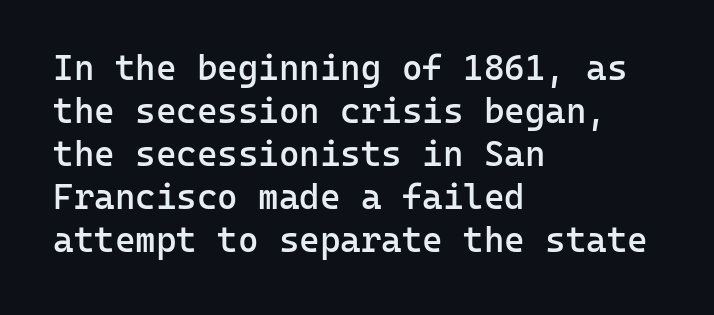
The image shows 35 px semibold sans-serif type, upright, monospaced; set left-aligned, line spacing 1.23x, normal letter spacing, not underlined; low stroke contrast and a medium x-height.
